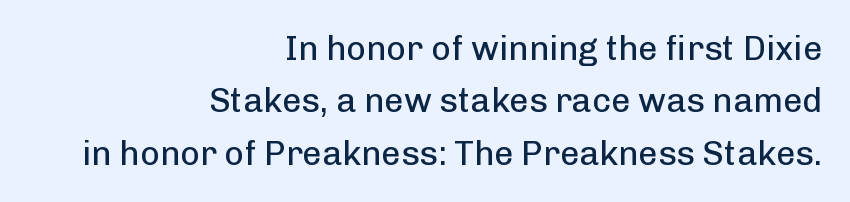
Q: Is the text bold? A: No.
Q: Is the text italic (slanted)? A: No, it is upright.
Q: Is the typeface a serif or a sans-serif typeface? A: Sans-serif.
Q: Is the text underlined? A: No.
Q: How is the paragraph aligned? A: Right-aligned.
Q: Is the spacing between letters normal or unusually wide? A: Normal.
Q: Is the spacing between lines tight, normal or loose? A: Normal.
Q: Width (condensed, normal, or wide)? A: Normal.
Q: Stroke contrast? A: Low.
Q: x-height? A: Medium.
Q: Monospaced? A: No.
